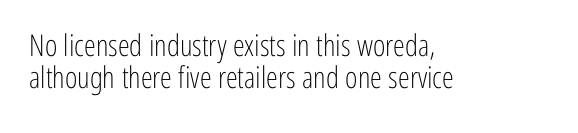
The image shows 30 px light, condensed sans-serif type, upright; set left-aligned, tight line spacing (1.08x), normal letter spacing, not underlined; low stroke contrast and a medium x-height.
